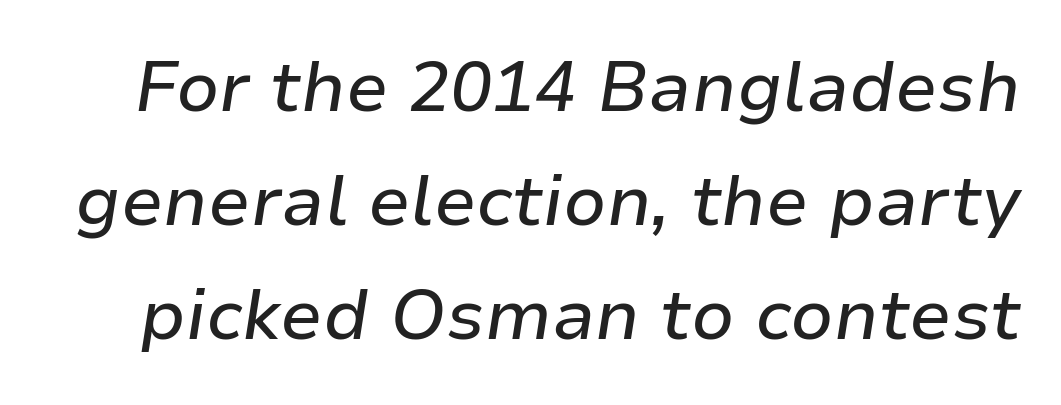
{"italic": "yes", "lean": "right", "slant_degrees": 9, "width": "normal", "stroke_contrast": "low", "x_height": "medium", "monospaced": "no", "underline": "no", "line_spacing": "normal", "line_spacing_ratio": 1.63, "letter_spacing": "normal", "letter_spacing_em": 0.0, "glyph_px": 70}
